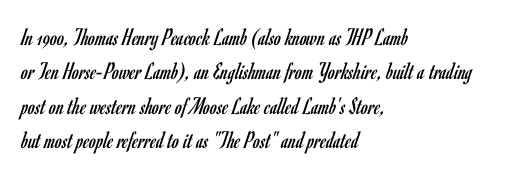
{"bold": "no", "underline": "no", "align": "left", "line_spacing": "normal", "line_spacing_ratio": 1.38, "letter_spacing": "normal", "letter_spacing_em": 0.0, "glyph_px": 25}
